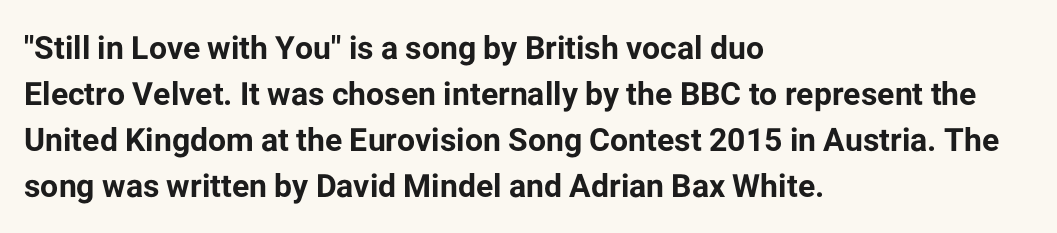
This sample uses a sans-serif face. Nothing unusual about the tracking: characters are spaced as the font intends. The specimen reads as upright at a glance. Descenders hang freely into open space. Spacing verdict: proportional, widths tailored to each character. Is the block centered? No — it sits flush against the left margin.
